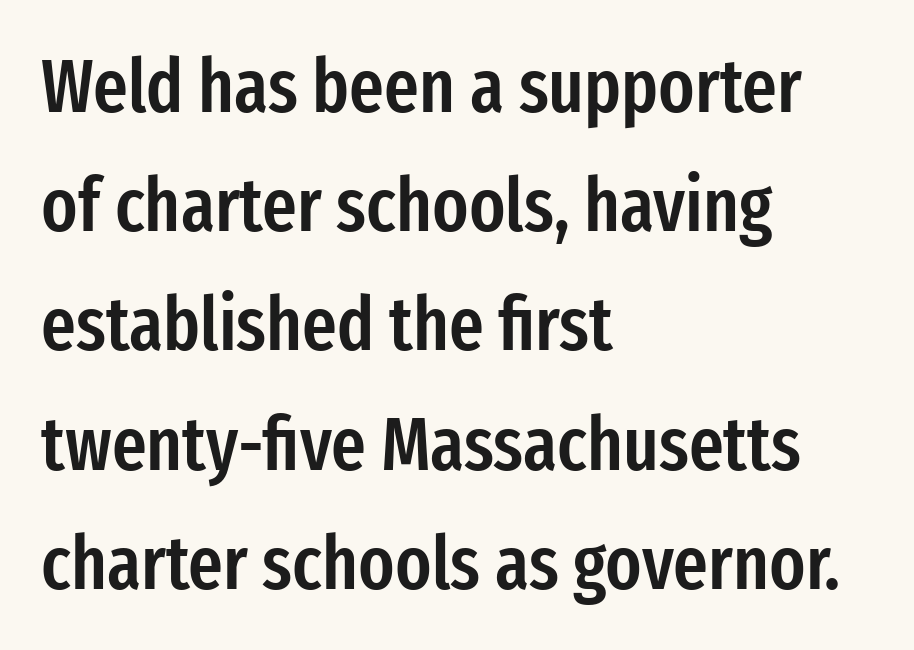
Is this a fixed-width face? No — the glyphs have proportional, varying widths. A roman cut, with each character standing at attention. The gaps between neighbouring characters are ordinary and unremarkable. This rendering employs a face without finishing strokes, i.e., a sans-serif.
